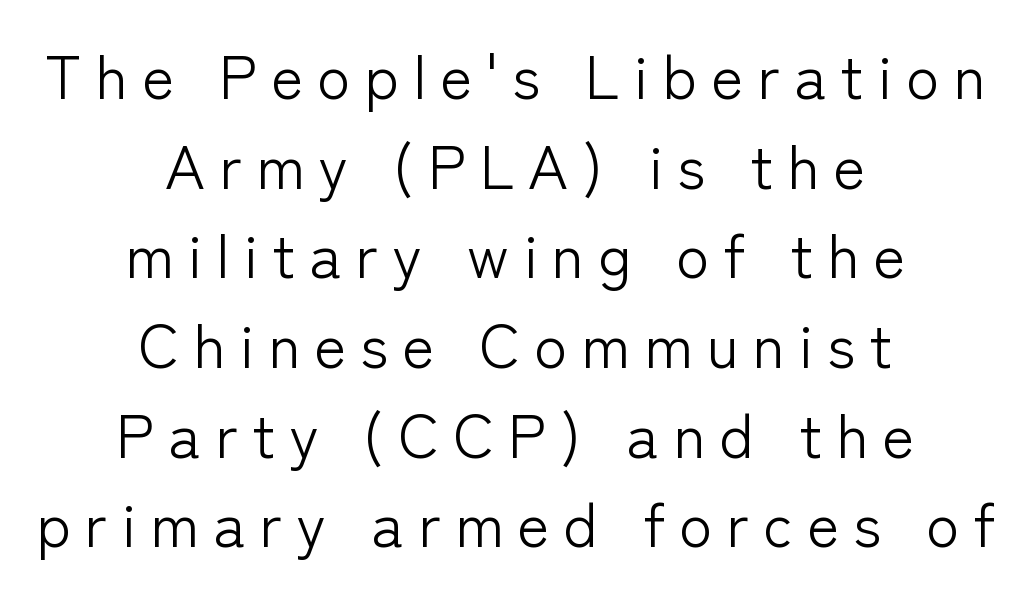
The image shows 61 px light sans-serif type, upright; set centered, normal line spacing (1.47x), unusually wide letter spacing (+0.23 em), not underlined; low stroke contrast and a medium x-height.
